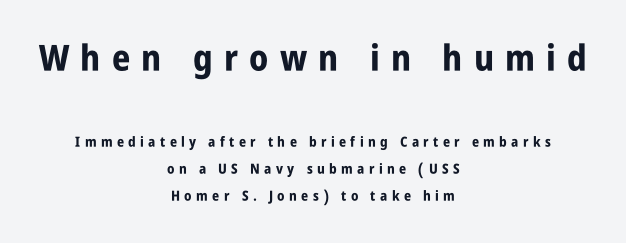
Q: Is the text bold? A: Yes.
Q: Is the text italic (slanted)? A: No, it is upright.
Q: Is the typeface a serif or a sans-serif typeface? A: Sans-serif.
Q: Is the text underlined? A: No.
Q: How is the paragraph aligned? A: Centered.
Q: Is the spacing between letters normal or unusually wide? A: Unusually wide.
Q: Is the spacing between lines tight, normal or loose? A: Loose.
Q: Which block of text is set in a larger size, the first (top) or the second (bottom)? A: The first (top) one.
Q: Width (condensed, normal, or wide)? A: Condensed.
Q: Stroke contrast? A: Low.
Q: x-height? A: Large.
Q: Monospaced? A: No.
